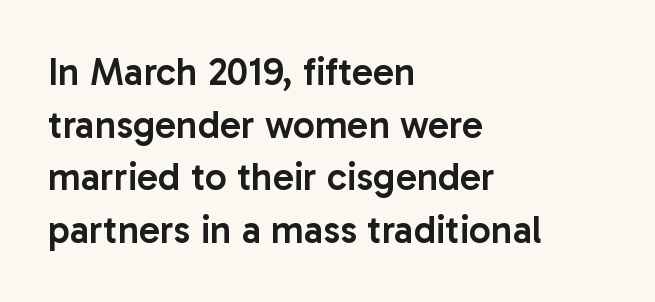
Q: Is the text bold? A: Semi-bold.
Q: Is the text italic (slanted)? A: No, it is upright.
Q: Is the typeface a serif or a sans-serif typeface? A: Sans-serif.
Q: Is the text underlined? A: No.
Q: How is the paragraph aligned? A: Left-aligned.
Q: Is the spacing between letters normal or unusually wide? A: Normal.
Q: Is the spacing between lines tight, normal or loose? A: Normal.
Q: Width (condensed, normal, or wide)? A: Normal.
Q: Stroke contrast? A: Low.
Q: x-height? A: Medium.
Q: Monospaced? A: No.
